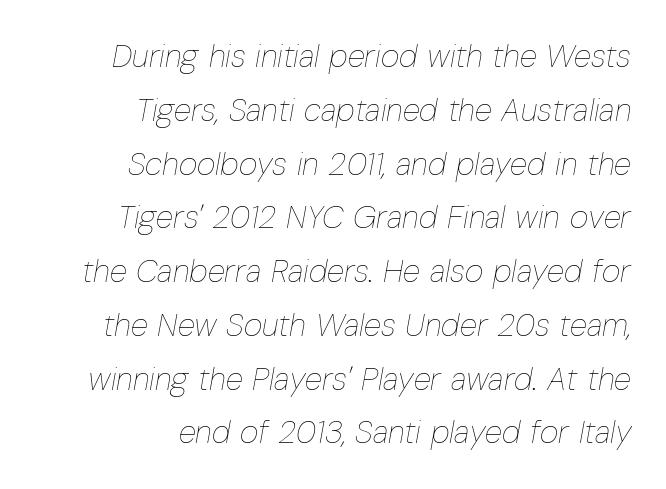
{"italic": "yes", "lean": "right", "slant_degrees": 10, "bold": "no", "weight": "thin", "width": "condensed", "stroke_contrast": "low", "x_height": "medium", "monospaced": "no", "underline": "no", "align": "right", "line_spacing": "normal", "line_spacing_ratio": 1.68, "letter_spacing": "normal", "letter_spacing_em": 0.0, "glyph_px": 32}
